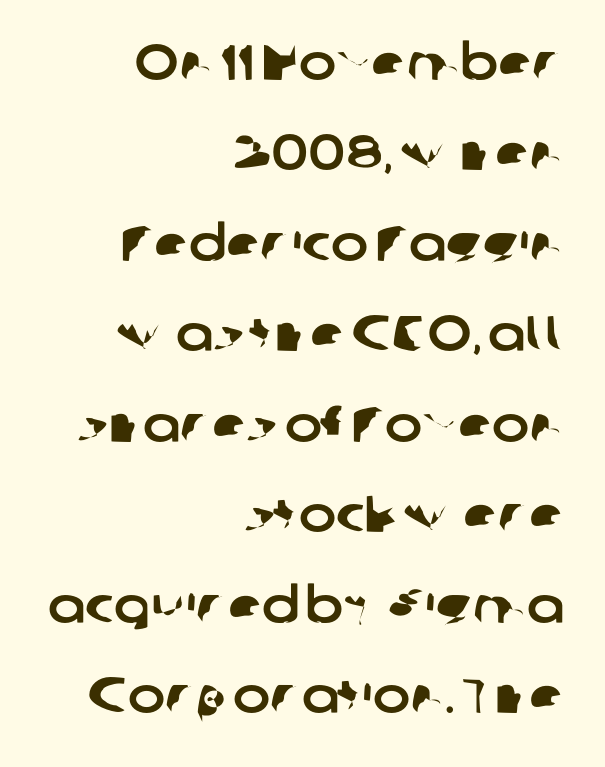
{"serif": "no", "width": "normal", "stroke_contrast": "low", "x_height": "medium", "monospaced": "no", "underline": "no", "align": "right", "line_spacing_ratio": 1.81, "letter_spacing": "normal", "letter_spacing_em": 0.0, "glyph_px": 50}
